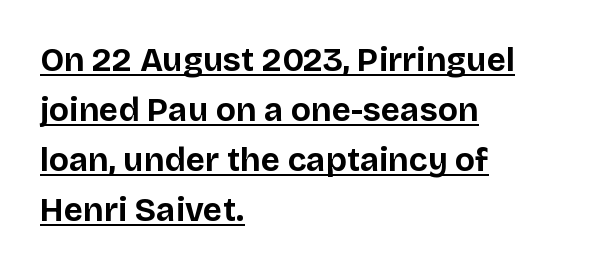
Q: Is the text bold? A: Yes.
Q: Is the text italic (slanted)? A: No, it is upright.
Q: Is the typeface a serif or a sans-serif typeface? A: Sans-serif.
Q: Is the text underlined? A: Yes.
Q: How is the paragraph aligned? A: Left-aligned.
Q: Is the spacing between letters normal or unusually wide? A: Normal.
Q: Is the spacing between lines tight, normal or loose? A: Normal.
Q: Width (condensed, normal, or wide)? A: Normal.
Q: Stroke contrast? A: Low.
Q: x-height? A: Large.
Q: Monospaced? A: No.
